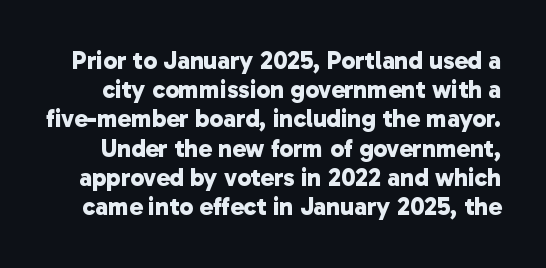
Each word holds together tightly as a unit, with standard inter-letter gaps. Heft: maximum for text — a bold. Words float on clear page, feet unadorned.
